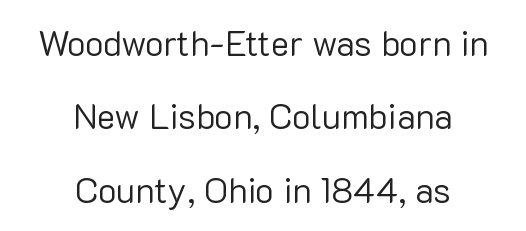
These lines are composed in type without serifs. You can tell it's not italic because the verticals are truly vertical. Baseline-to-baseline distance is far greater than the letter height. Note the varied advance widths — an 'i' is clearly narrower than an 'm'.
